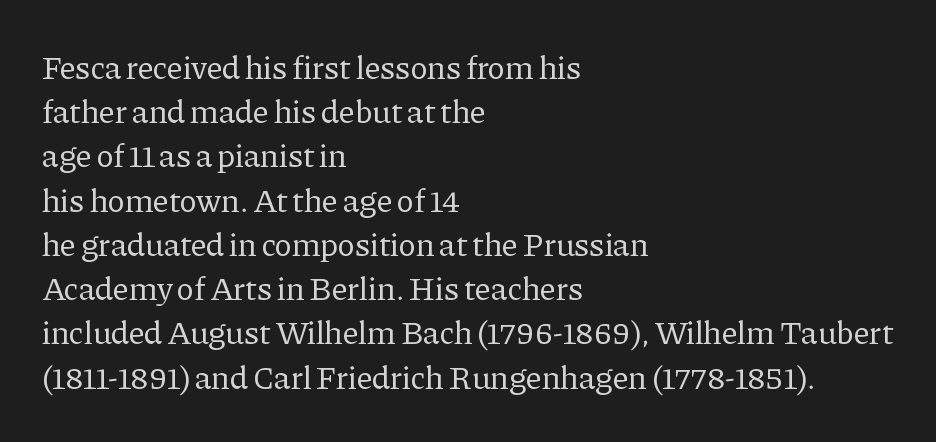
Q: Is the text bold? A: No.
Q: Is the text italic (slanted)? A: No, it is upright.
Q: Is the typeface a serif or a sans-serif typeface? A: Serif.
Q: Is the text underlined? A: No.
Q: How is the paragraph aligned? A: Left-aligned.
Q: Is the spacing between letters normal or unusually wide? A: Normal.
Q: Is the spacing between lines tight, normal or loose? A: Normal.
Q: Width (condensed, normal, or wide)? A: Normal.
Q: Stroke contrast? A: Low.
Q: x-height? A: Medium.
Q: Monospaced? A: No.
